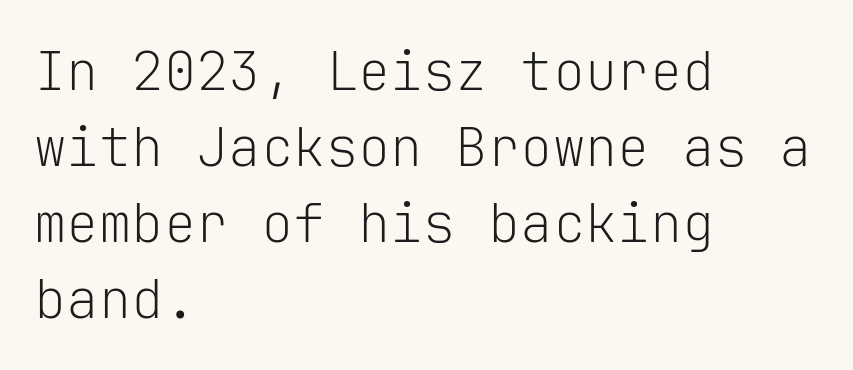
Q: Is the text bold? A: No.
Q: Is the text italic (slanted)? A: No, it is upright.
Q: Is the typeface a serif or a sans-serif typeface? A: Sans-serif.
Q: Is the text underlined? A: No.
Q: How is the paragraph aligned? A: Left-aligned.
Q: Is the spacing between letters normal or unusually wide? A: Normal.
Q: Is the spacing between lines tight, normal or loose? A: Normal.
Q: Width (condensed, normal, or wide)? A: Normal.
Q: Stroke contrast? A: Low.
Q: x-height? A: Medium.
Q: Monospaced? A: Yes.
